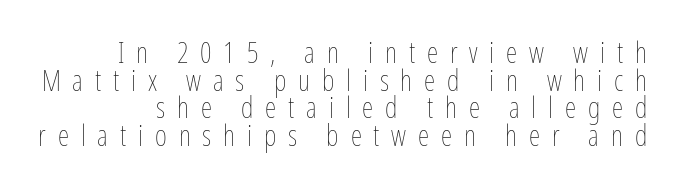
{"italic": "no", "bold": "no", "weight": "thin", "width": "condensed", "stroke_contrast": "low", "x_height": "medium", "monospaced": "no", "underline": "no", "align": "right", "line_spacing": "tight", "line_spacing_ratio": 0.95, "letter_spacing": "wide", "letter_spacing_em": 0.41, "glyph_px": 29}
